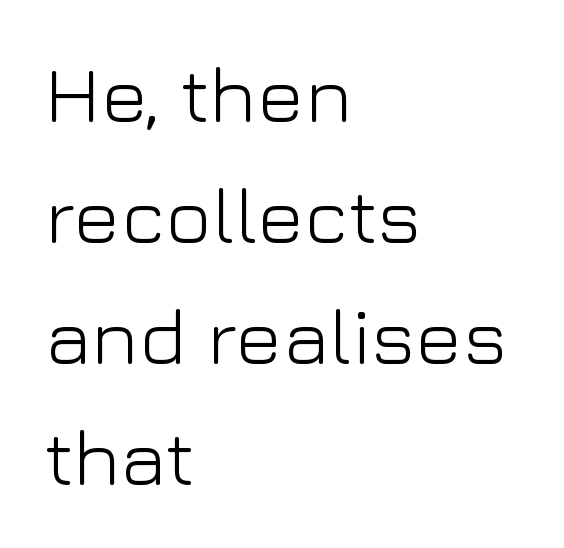
{"serif": "no", "italic": "no", "bold": "no", "weight": "light", "width": "normal", "stroke_contrast": "low", "x_height": "medium", "monospaced": "no", "underline": "no", "align": "left", "line_spacing": "normal", "line_spacing_ratio": 1.53, "letter_spacing": "normal", "letter_spacing_em": 0.0, "glyph_px": 79}
